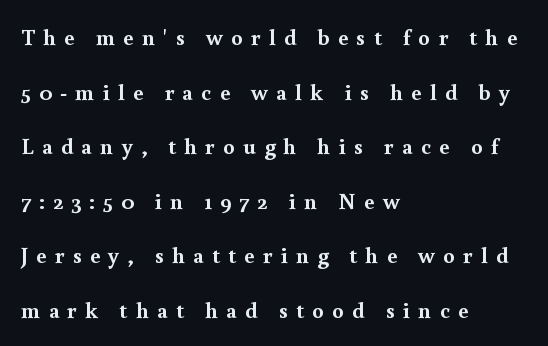
The image shows 23 px bold type, upright; set left-aligned, loose line spacing (2.37x), unusually wide letter spacing (+0.36 em), not underlined.
